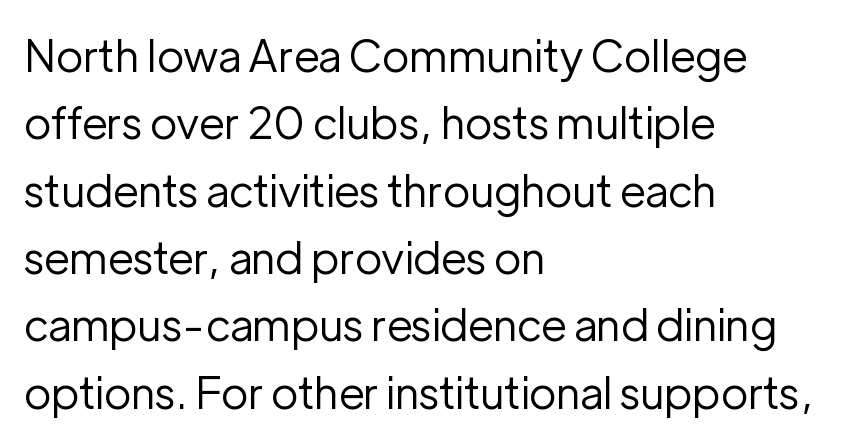
Nobody touched the tracking dial on this one. Serifs: no, the terminals of the letterforms are clean. Line spacing here is normal. The axis of the letterforms is exactly vertical. Note the varied advance widths — an 'i' is clearly narrower than an 'm'. The space beneath each line is pristine and unruled.
